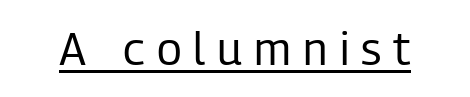
Think standard paragraph weight, or any step lighter than that. A typographer would call this underscored text. No feet cap the strokes, marking this as sans-serif type. Do the characters align in a grid? No, the font is proportional. Someone cranked the tracking dial way up on this one. Is there any slant? The stems are plumb.
